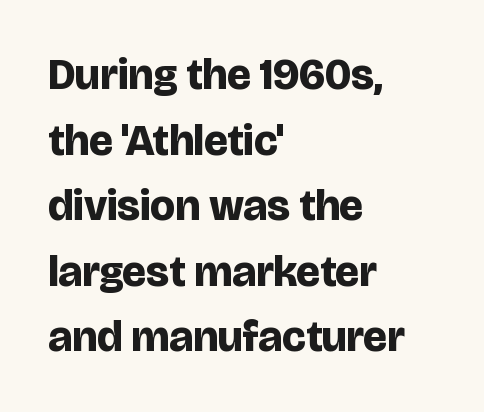
{"serif": "no", "italic": "no", "bold": "yes", "weight": "bold", "width": "normal", "stroke_contrast": "low", "x_height": "large", "monospaced": "no", "underline": "no", "align": "left", "line_spacing": "normal", "line_spacing_ratio": 1.49, "letter_spacing": "normal", "letter_spacing_em": 0.0, "glyph_px": 44}
